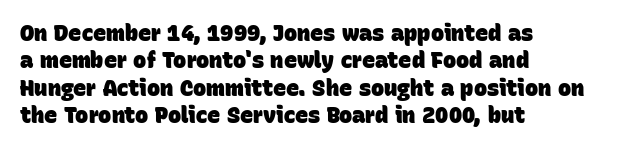
Q: Is the text bold? A: Yes.
Q: Is the text underlined? A: No.
Q: How is the paragraph aligned? A: Left-aligned.
Q: Is the spacing between letters normal or unusually wide? A: Normal.
Q: Is the spacing between lines tight, normal or loose? A: Normal.
